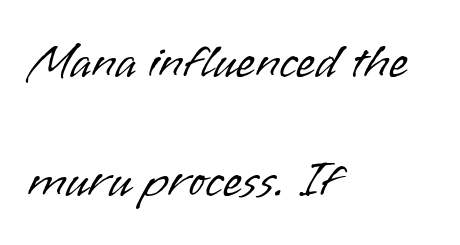
Q: Is the text bold? A: No.
Q: Is the text italic (slanted)? A: Yes.
Q: Is the typeface a serif or a sans-serif typeface? A: Sans-serif.
Q: Is the text underlined? A: No.
Q: How is the paragraph aligned? A: Left-aligned.
Q: Is the spacing between letters normal or unusually wide? A: Normal.
Q: Is the spacing between lines tight, normal or loose? A: Loose.
Q: Width (condensed, normal, or wide)? A: Normal.
Q: Stroke contrast? A: Low.
Q: x-height? A: Small.
Q: Monospaced? A: No.
